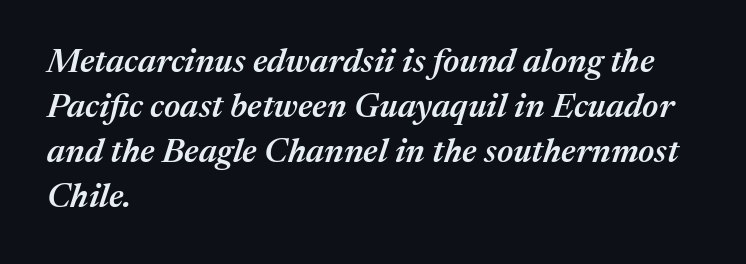
The image shows 34 px semibold type, italic (leaning right); set left-aligned, normal line spacing (1.32x), normal letter spacing, not underlined; medium stroke contrast and a medium x-height.
